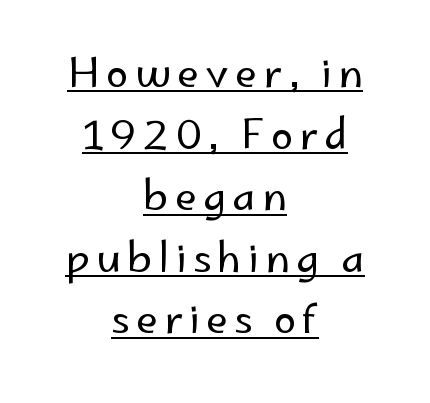
The typesetter has applied underlining to the passage shown. Think of a printed novel: that variable character pitch is what you see here. The strokes carry an ordinary text weight at most. This rendering uses center alignment, leaving both contours irregular but symmetric. The passage shown stacks its lines at a standard gap. In terms of letterform style, serifs are entirely absent.
